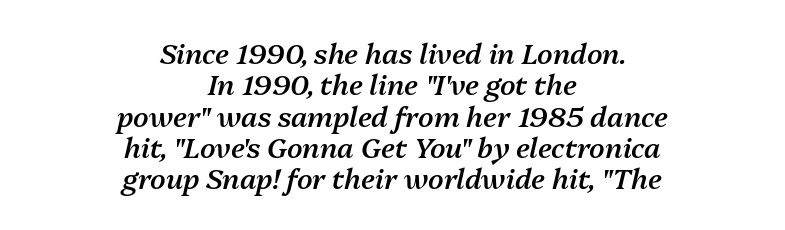
{"italic": "yes", "lean": "right", "slant_degrees": 13, "bold": "semi", "weight": "semibold", "width": "normal", "stroke_contrast": "medium", "x_height": "medium", "monospaced": "no", "underline": "no", "align": "center", "line_spacing": "tight", "line_spacing_ratio": 1.12, "letter_spacing": "normal", "letter_spacing_em": 0.0, "glyph_px": 28}
